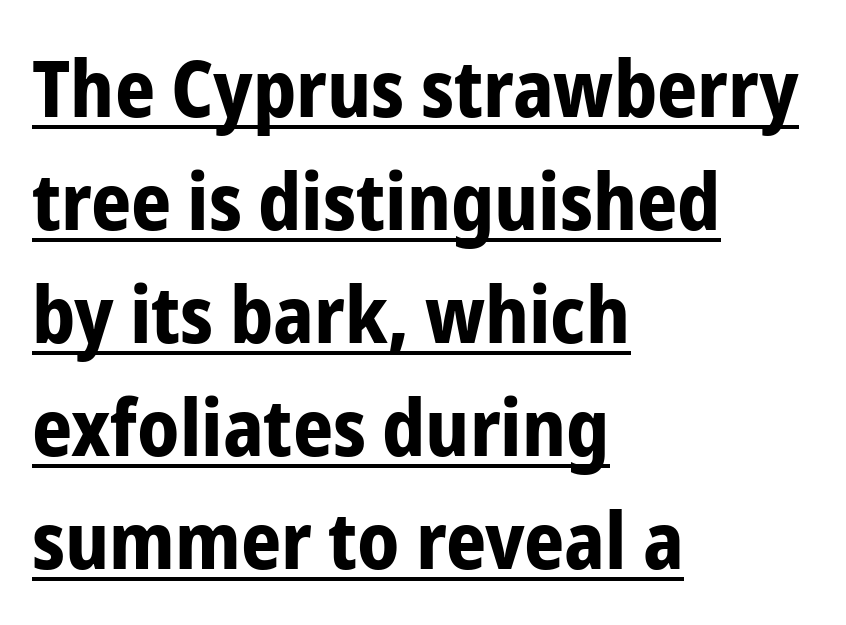
The image shows 79 px bold, condensed sans-serif type, upright; set left-aligned, normal line spacing (1.43x), normal letter spacing, underlined; low stroke contrast and a medium x-height.
